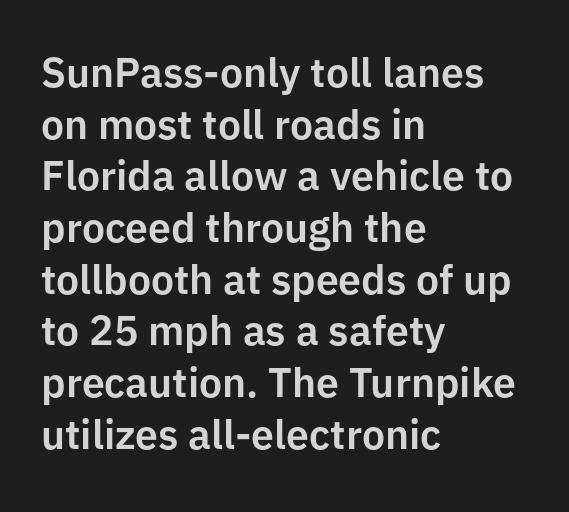
{"serif": "no", "italic": "no", "width": "normal", "stroke_contrast": "low", "x_height": "medium", "monospaced": "no", "underline": "no", "align": "left", "line_spacing": "normal", "line_spacing_ratio": 1.26, "letter_spacing": "normal", "letter_spacing_em": 0.0, "glyph_px": 41}
